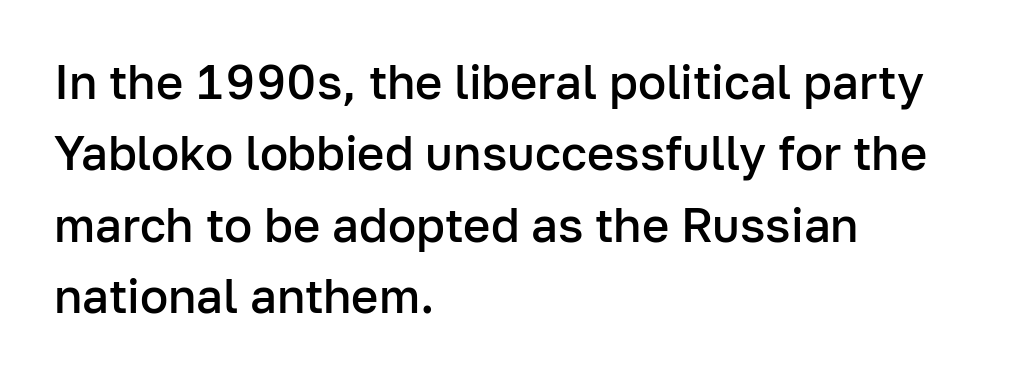
The image shows 47 px semibold sans-serif type, upright; set left-aligned, normal line spacing (1.52x), normal letter spacing, not underlined; low stroke contrast and a medium x-height.
